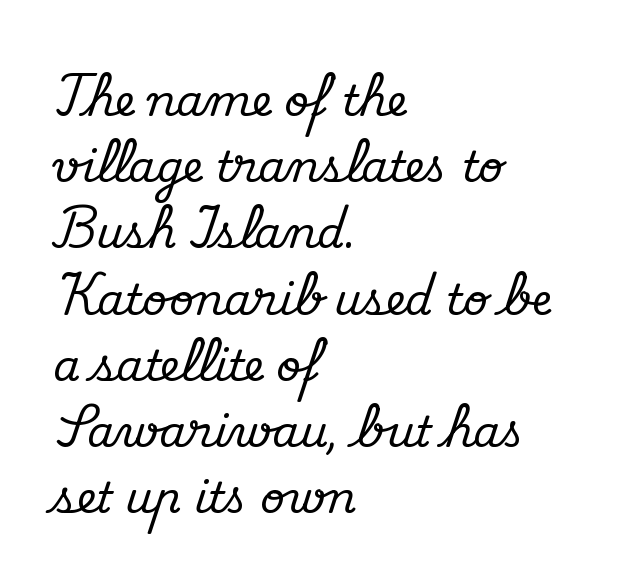
{"serif": "yes", "width": "normal", "stroke_contrast": "medium", "x_height": "small", "monospaced": "no", "underline": "no", "align": "left", "line_spacing": "normal", "line_spacing_ratio": 1.54, "letter_spacing": "normal", "letter_spacing_em": 0.0, "glyph_px": 43}
